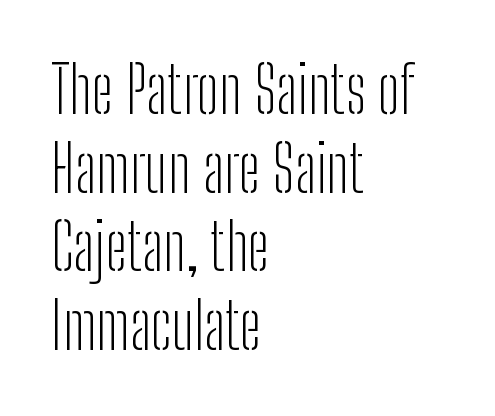
The image shows 64 px light, condensed sans-serif type, upright; set left-aligned, line spacing 1.23x, normal letter spacing, not underlined; low stroke contrast and a medium x-height.
